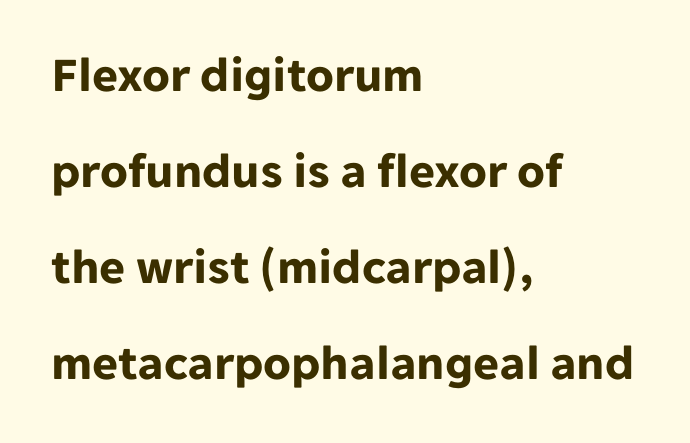
The image shows 50 px bold sans-serif type, upright; set left-aligned, loose line spacing (1.92x), normal letter spacing, not underlined; low stroke contrast and a medium x-height.
